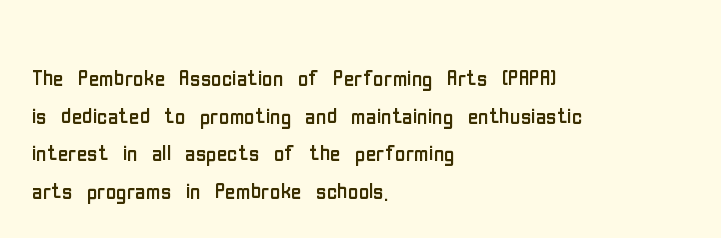
Q: Is the text bold? A: No.
Q: Is the text italic (slanted)? A: No, it is upright.
Q: Is the typeface a serif or a sans-serif typeface? A: Sans-serif.
Q: Is the text underlined? A: No.
Q: How is the paragraph aligned? A: Left-aligned.
Q: Is the spacing between letters normal or unusually wide? A: Normal.
Q: Is the spacing between lines tight, normal or loose? A: Normal.
Q: Width (condensed, normal, or wide)? A: Condensed.
Q: Stroke contrast? A: Low.
Q: x-height? A: Medium.
Q: Monospaced? A: No.
